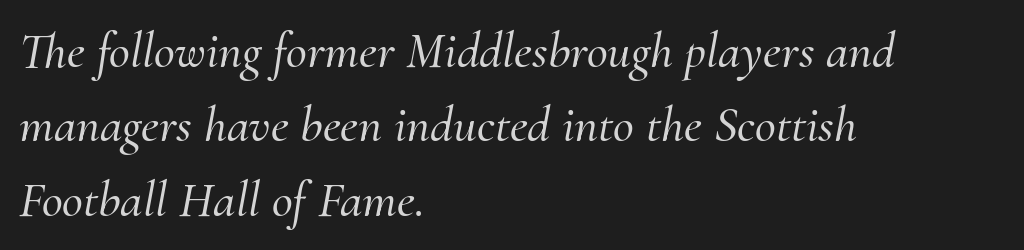
{"serif": "yes", "italic": "yes", "lean": "right", "slant_degrees": 10, "width": "normal", "stroke_contrast": "medium", "x_height": "small", "monospaced": "no", "underline": "no", "align": "left", "line_spacing": "normal", "line_spacing_ratio": 1.46, "letter_spacing": "normal", "letter_spacing_em": 0.0, "glyph_px": 51}
